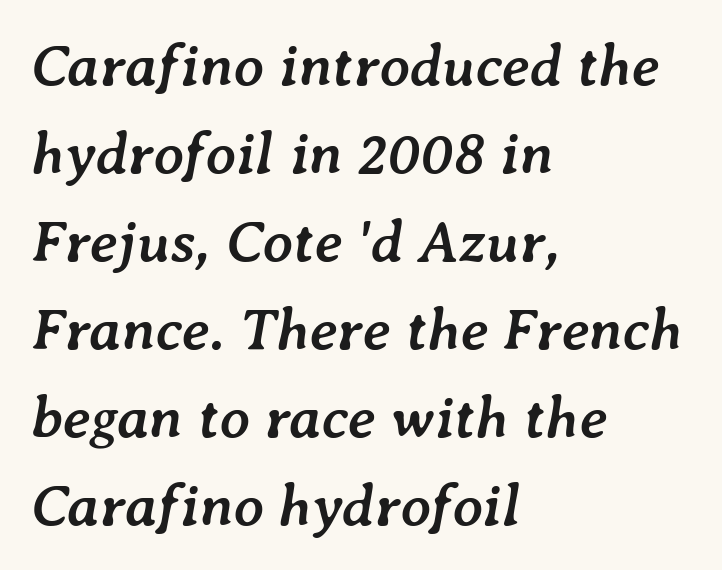
Looks like regular typesetting: each glyph gets only the width it needs. The passage shown stacks its lines at a standard gap. Alignment: flush left. The zone under the glyphs is completely vacant. Nothing unusual about the tracking: characters are spaced as the font intends. You can tell it's italic because the verticals aren't actually vertical.
